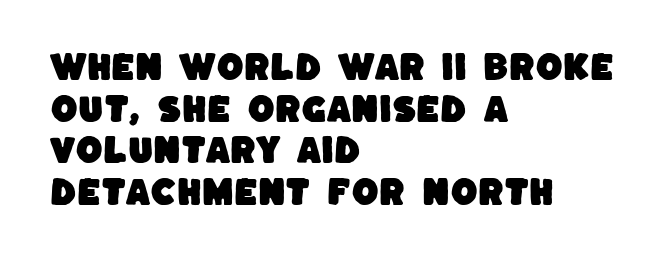
The image shows 31 px sans-serif type; set left-aligned, normal line spacing (1.34x), normal letter spacing, not underlined; low stroke contrast and a large x-height.
